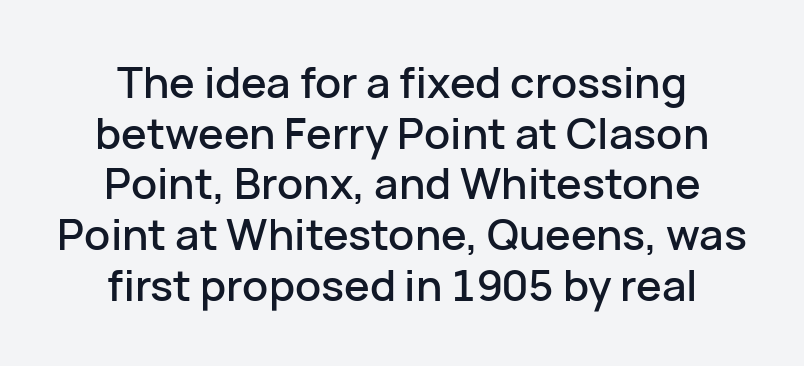
The image shows 43 px sans-serif type, upright; set centered, line spacing 1.18x, normal letter spacing, not underlined; low stroke contrast and a medium x-height.
